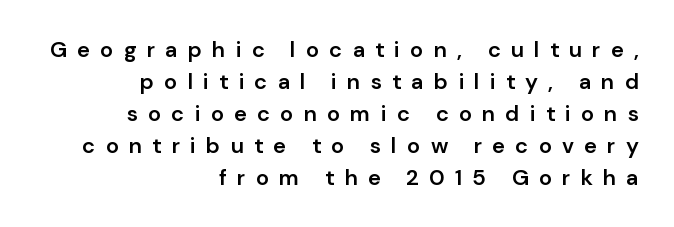
{"italic": "no", "bold": "semi", "underline": "no", "align": "right", "line_spacing": "normal", "line_spacing_ratio": 1.45, "letter_spacing": "wide", "letter_spacing_em": 0.46, "glyph_px": 22}
